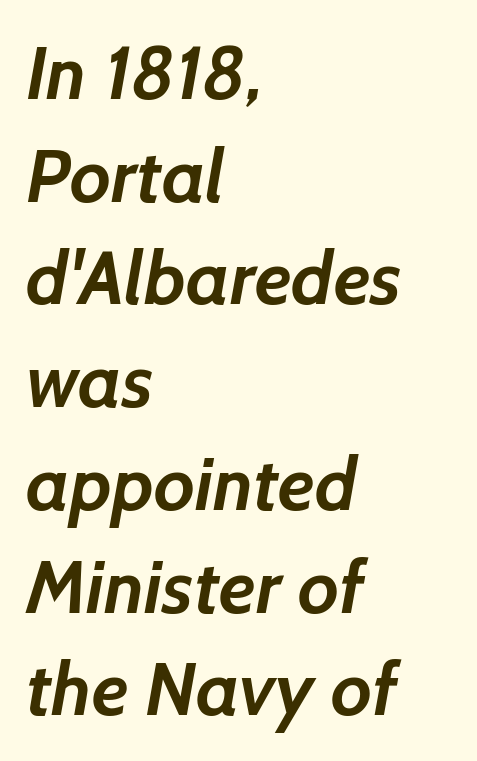
Q: Is the text bold? A: Yes.
Q: Is the typeface a serif or a sans-serif typeface? A: Sans-serif.
Q: Is the text underlined? A: No.
Q: How is the paragraph aligned? A: Left-aligned.
Q: Is the spacing between letters normal or unusually wide? A: Normal.
Q: Is the spacing between lines tight, normal or loose? A: Normal.
Q: Width (condensed, normal, or wide)? A: Normal.
Q: Stroke contrast? A: Low.
Q: x-height? A: Medium.
Q: Monospaced? A: No.
